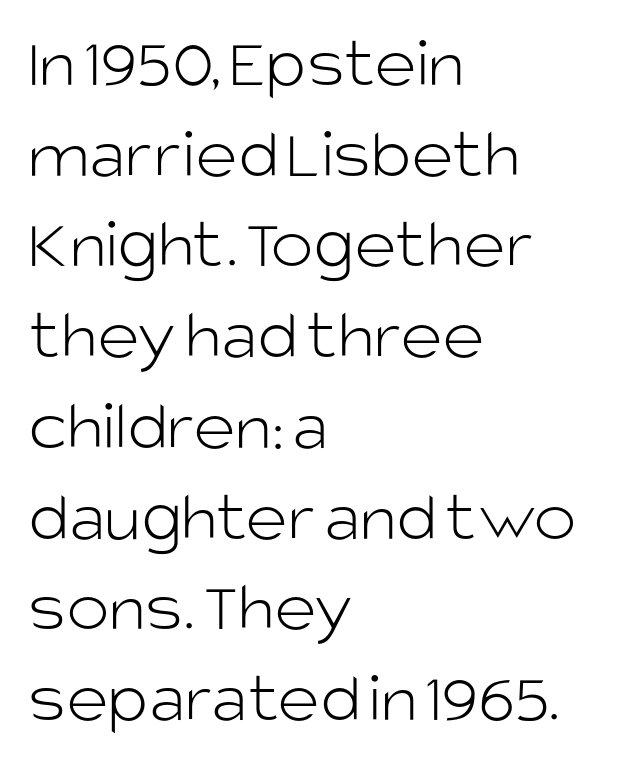
The image shows 72 px light sans-serif type, upright; set left-aligned, normal line spacing (1.26x), normal letter spacing, not underlined; low stroke contrast and a large x-height.
